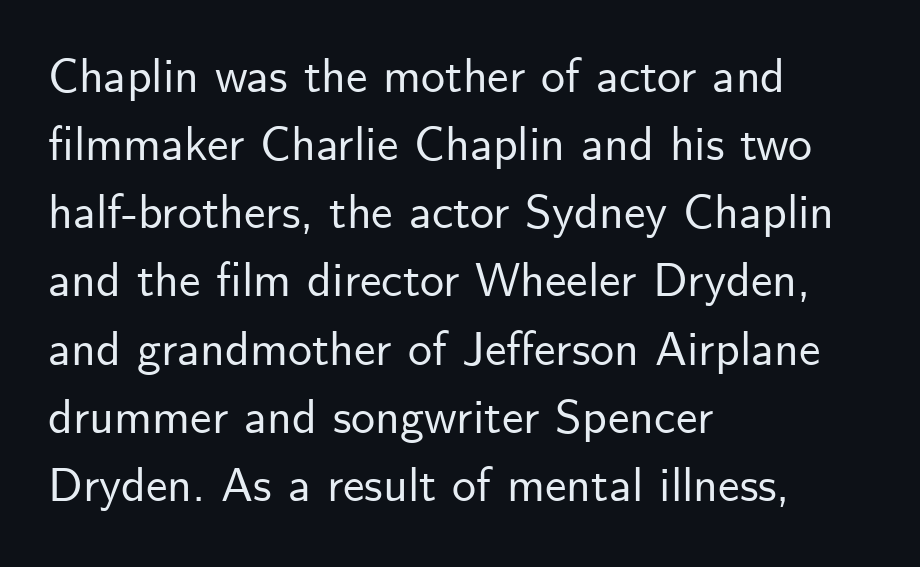
Q: Is the text italic (slanted)? A: No, it is upright.
Q: Is the typeface a serif or a sans-serif typeface? A: Sans-serif.
Q: Is the text underlined? A: No.
Q: How is the paragraph aligned? A: Left-aligned.
Q: Is the spacing between letters normal or unusually wide? A: Normal.
Q: Is the spacing between lines tight, normal or loose? A: Normal.
Q: Width (condensed, normal, or wide)? A: Normal.
Q: Stroke contrast? A: Low.
Q: x-height? A: Small.
Q: Monospaced? A: No.
